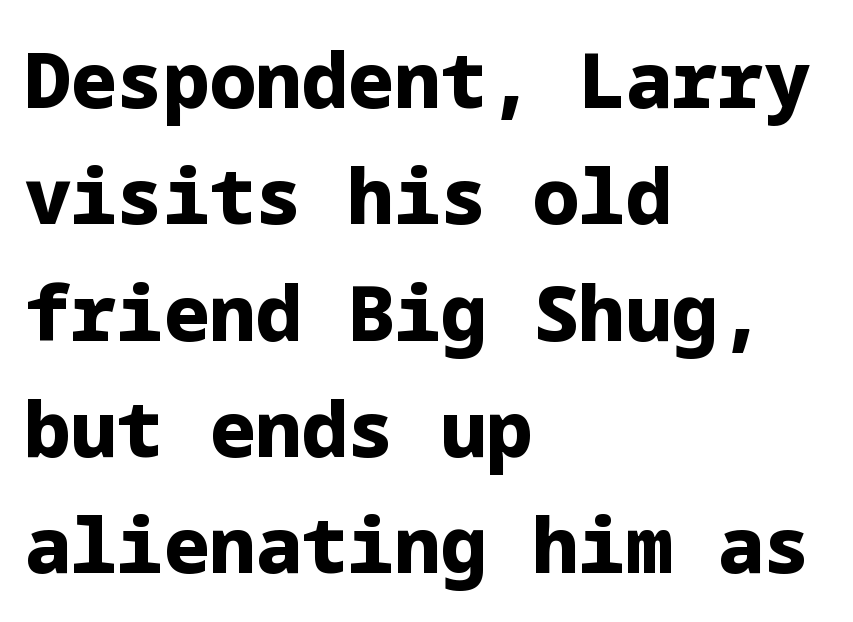
The image shows 77 px heavy sans-serif type, upright; set left-aligned, normal line spacing (1.51x), normal letter spacing, not underlined; low stroke contrast and a medium x-height.
